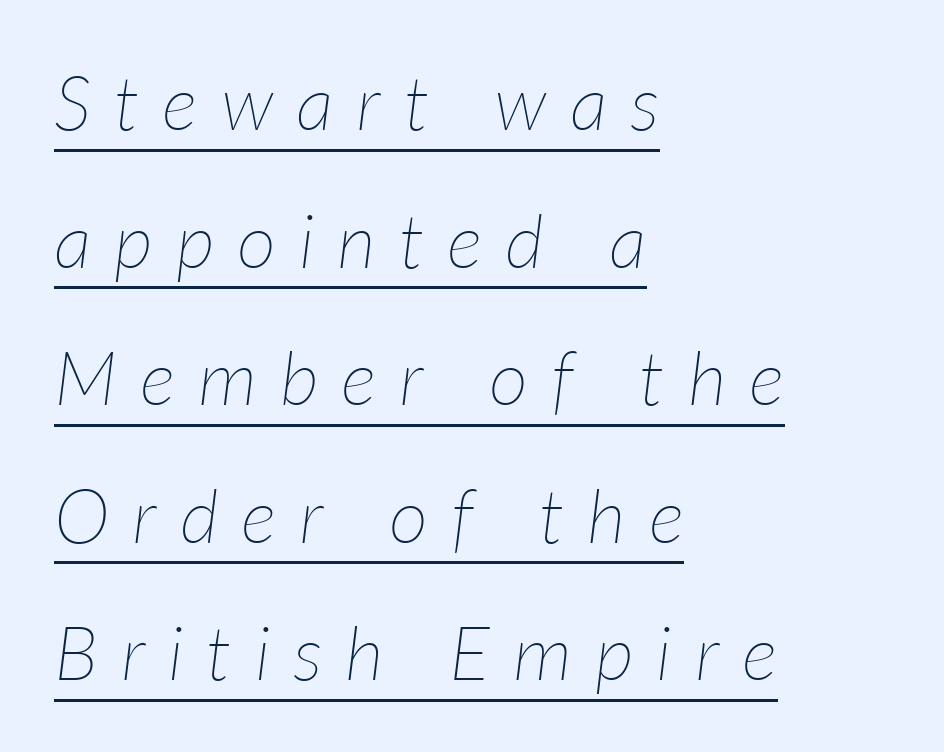
The glyphs are accompanied by a horizontal stroke just below them. The passage shown is typed in a proportional face where columns would drift. These lines are set flush left with a ragged right edge. No letter is thick-stroked: the sample isn't bold.
